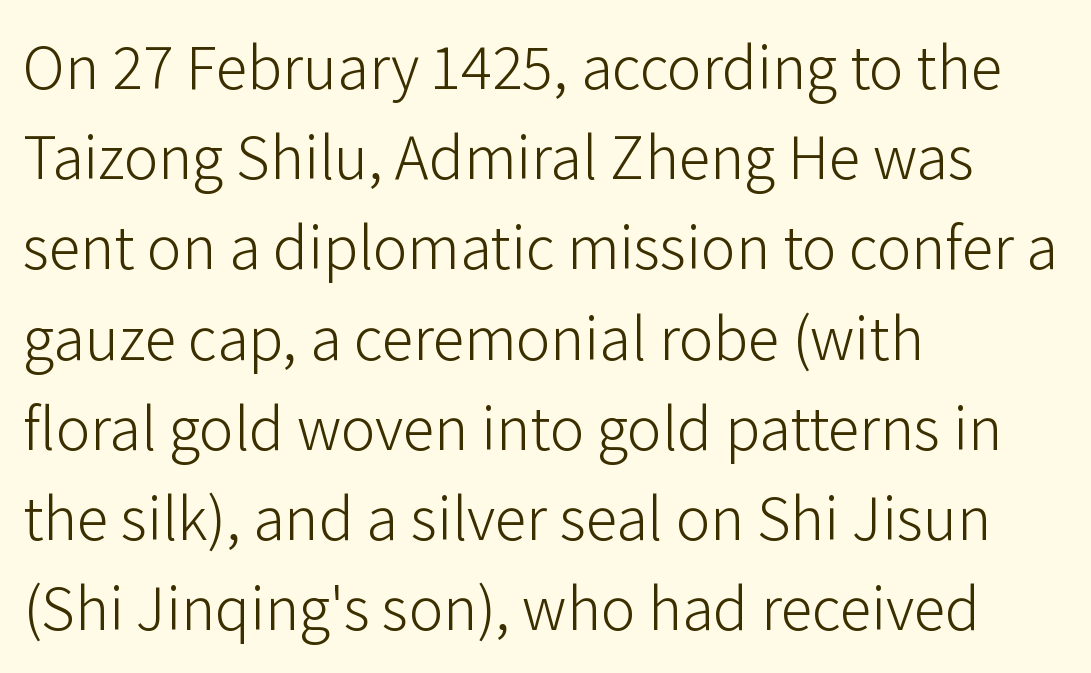
Q: Is the text bold? A: No.
Q: Is the text italic (slanted)? A: No, it is upright.
Q: Is the typeface a serif or a sans-serif typeface? A: Sans-serif.
Q: Is the text underlined? A: No.
Q: How is the paragraph aligned? A: Left-aligned.
Q: Is the spacing between letters normal or unusually wide? A: Normal.
Q: Is the spacing between lines tight, normal or loose? A: Normal.
Q: Width (condensed, normal, or wide)? A: Normal.
Q: Stroke contrast? A: Low.
Q: x-height? A: Medium.
Q: Monospaced? A: No.
